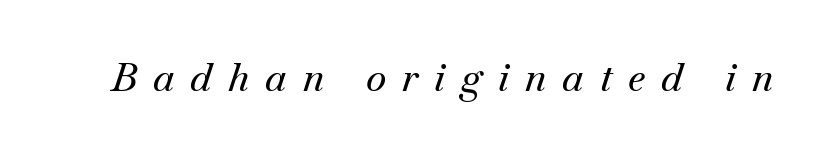
These lines are rendered in a variable-pitch font. Observe the serifs anchoring each vertical stroke in this sample. Compared with typical body copy, the letter spacing here is much looser. Every character sits at an angle, as italics do. Anything drawn beneath the words? Only blank space.
